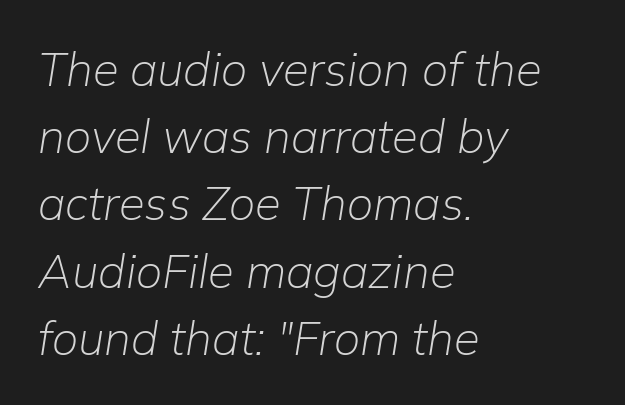
The image shows 47 px light type, italic (leaning right); set left-aligned, normal line spacing (1.43x), normal letter spacing, not underlined; low stroke contrast and a medium x-height.
